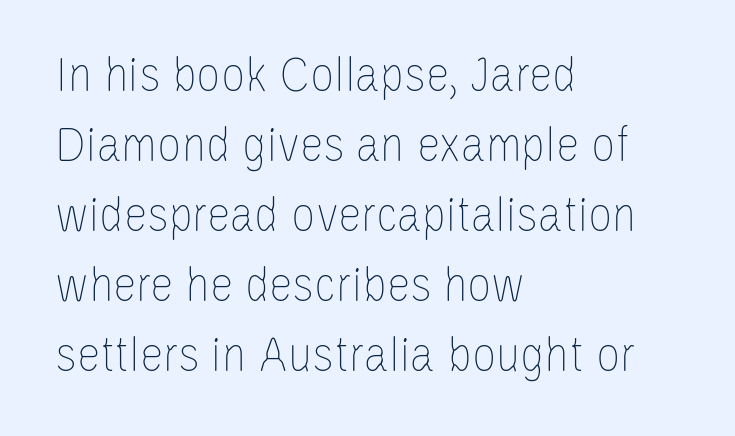
The words here are not underlined. This sample has the flowing, uneven cadence of proportional lettering. Quick note: interline space is typical. Ascenders rise straight up at ninety degrees.
